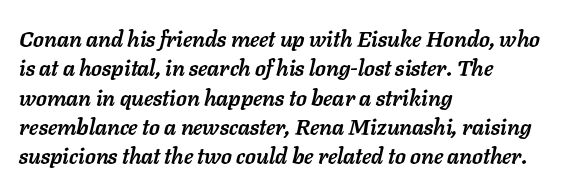
The image shows 22 px bold type, italic (leaning right); set left-aligned, normal line spacing (1.33x), normal letter spacing, not underlined.
